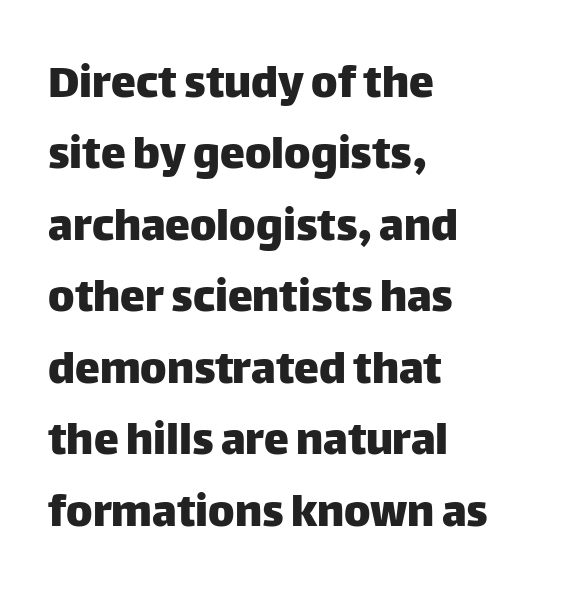
Do the characters align in a grid? No, the font is proportional. Layout note: lines flush left. This block has exactly the height ordinary leading produces. Look at the bottom of the vertical strokes: they stop flat, with no serifs. Italic? Not at all — the glyphs are vertical. The type is set solid horizontally, with unmodified tracking.
